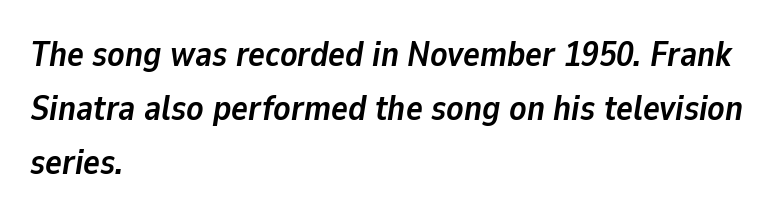
Q: Is the text bold? A: Yes.
Q: Is the text italic (slanted)? A: Yes, it leans right by about 9 degrees.
Q: Is the text underlined? A: No.
Q: How is the paragraph aligned? A: Left-aligned.
Q: Is the spacing between letters normal or unusually wide? A: Normal.
Q: Is the spacing between lines tight, normal or loose? A: Normal.
Q: Width (condensed, normal, or wide)? A: Normal.
Q: Stroke contrast? A: Low.
Q: x-height? A: Medium.
Q: Monospaced? A: No.
